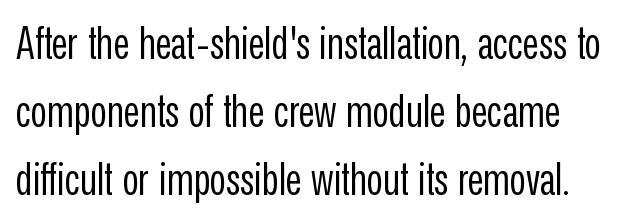
Q: Is the text bold? A: No.
Q: Is the text italic (slanted)? A: No, it is upright.
Q: Is the typeface a serif or a sans-serif typeface? A: Sans-serif.
Q: Is the text underlined? A: No.
Q: How is the paragraph aligned? A: Left-aligned.
Q: Is the spacing between letters normal or unusually wide? A: Normal.
Q: Is the spacing between lines tight, normal or loose? A: Normal.
Q: Width (condensed, normal, or wide)? A: Condensed.
Q: Stroke contrast? A: Low.
Q: x-height? A: Medium.
Q: Monospaced? A: No.
